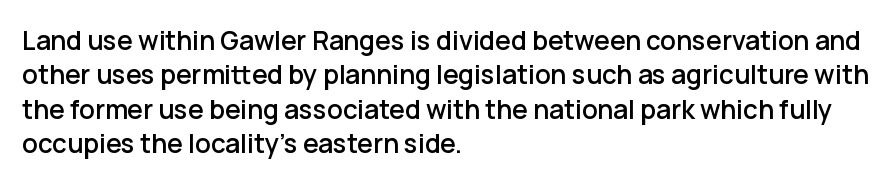
Here the glyphs are tracked normally, forming tight word shapes. Notice how the passage keeps a crisp vertical edge on the left only. A normal amount of white space separates one row of letters from the next. The string is rendered with underlining switched off.
